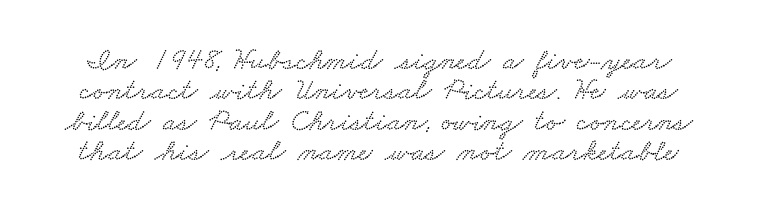
Spacing verdict: proportional, widths tailored to each character. In terms of leading, this rendering errs on the cramped side. Honestly, the letter spacing is just normal — you wouldn't notice it. No word sits above an underline.
